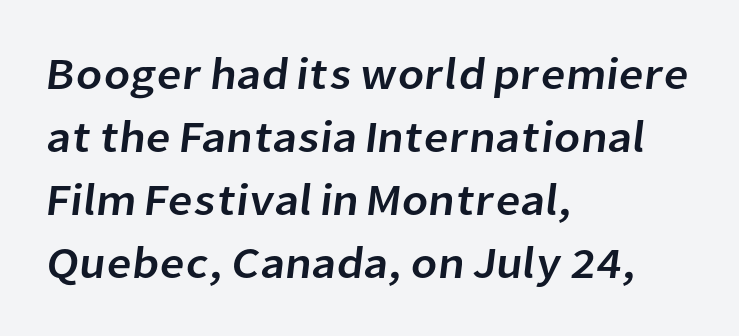
Q: Is the typeface a serif or a sans-serif typeface? A: Sans-serif.
Q: Is the text underlined? A: No.
Q: How is the paragraph aligned? A: Left-aligned.
Q: Is the spacing between letters normal or unusually wide? A: Normal.
Q: Is the spacing between lines tight, normal or loose? A: Normal.
Q: Width (condensed, normal, or wide)? A: Normal.
Q: Stroke contrast? A: Low.
Q: x-height? A: Medium.
Q: Monospaced? A: No.
